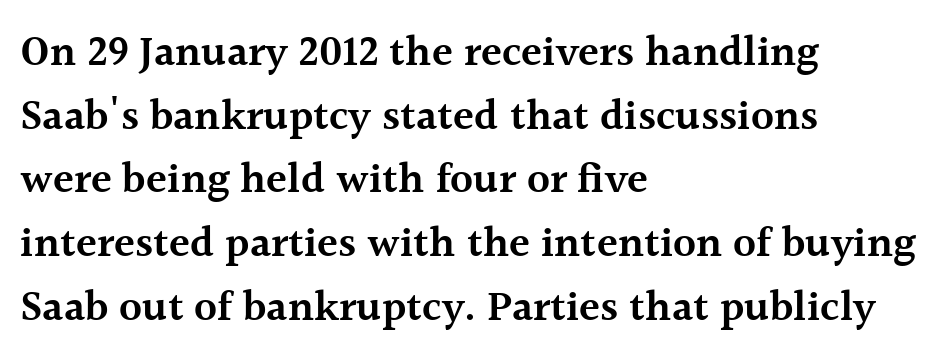
The image shows 43 px semibold serif type, upright; set left-aligned, normal line spacing (1.48x), normal letter spacing, not underlined; a medium x-height.
